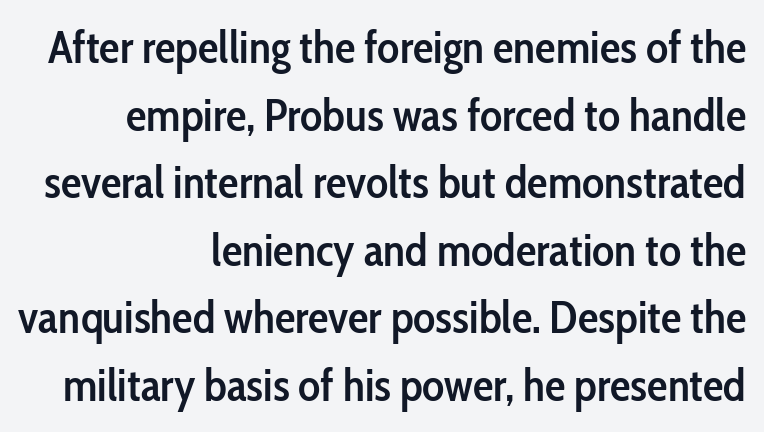
{"serif": "no", "italic": "no", "bold": "semi", "weight": "semibold", "width": "condensed", "stroke_contrast": "low", "x_height": "medium", "monospaced": "no", "underline": "no", "align": "right", "line_spacing": "normal", "line_spacing_ratio": 1.47, "letter_spacing": "normal", "letter_spacing_em": 0.0, "glyph_px": 46}
